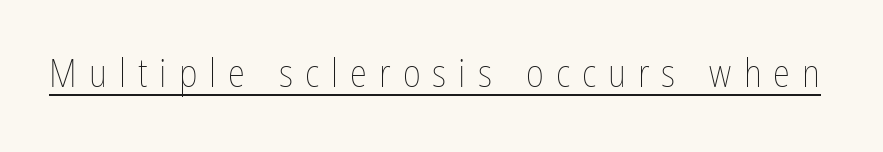
{"italic": "no", "bold": "no", "weight": "thin", "width": "condensed", "stroke_contrast": "low", "x_height": "medium", "monospaced": "no", "underline": "yes", "letter_spacing": "wide", "letter_spacing_em": 0.31, "glyph_px": 39}
